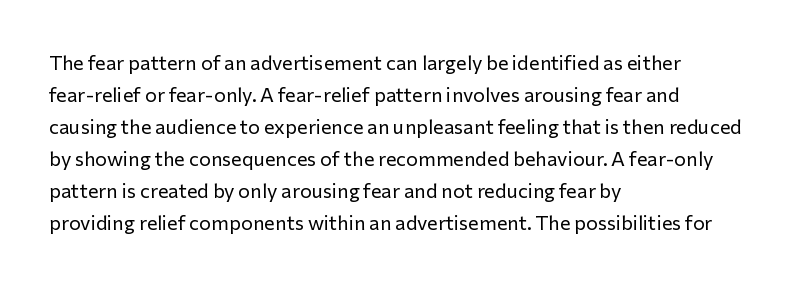
The image shows 20 px text type, upright; set left-aligned, normal line spacing (1.6x), normal letter spacing, not underlined.
